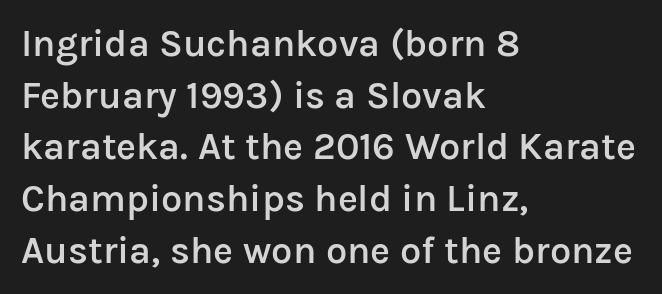
Q: Is the text bold? A: Semi-bold.
Q: Is the text italic (slanted)? A: No, it is upright.
Q: Is the typeface a serif or a sans-serif typeface? A: Sans-serif.
Q: Is the text underlined? A: No.
Q: How is the paragraph aligned? A: Left-aligned.
Q: Is the spacing between letters normal or unusually wide? A: Normal.
Q: Is the spacing between lines tight, normal or loose? A: Normal.
Q: Width (condensed, normal, or wide)? A: Normal.
Q: Stroke contrast? A: Low.
Q: x-height? A: Medium.
Q: Monospaced? A: No.
